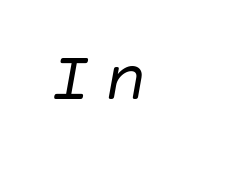
{"italic": "yes", "lean": "right", "slant_degrees": 10, "bold": "no", "weight": "regular", "width": "normal", "stroke_contrast": "low", "x_height": "large", "underline": "no", "glyph_px": 71}
